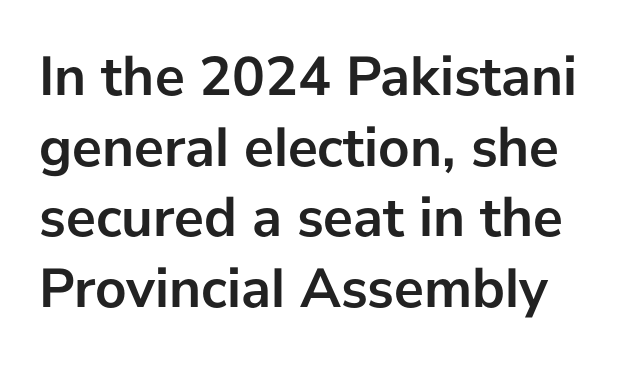
Only glyphs here, with clear space below each row. Interline gaps are of average width in this sample. Nope, not italic — everything's standing straight. These lines are rendered in a variable-pitch font. Each glyph is drawn with heavy, bold strokes.
